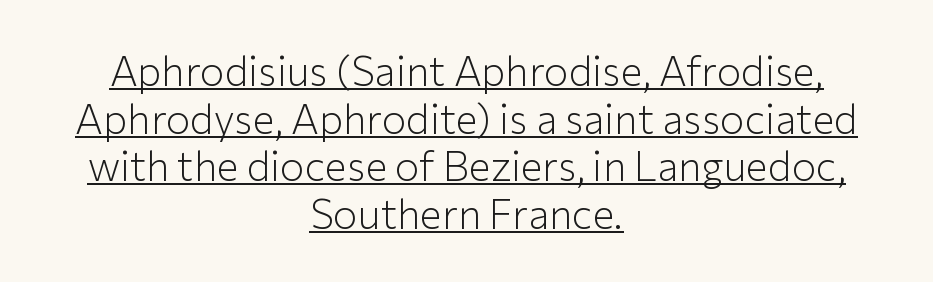
Q: Is the text bold? A: No.
Q: Is the text italic (slanted)? A: No, it is upright.
Q: Is the typeface a serif or a sans-serif typeface? A: Sans-serif.
Q: Is the text underlined? A: Yes.
Q: How is the paragraph aligned? A: Centered.
Q: Is the spacing between letters normal or unusually wide? A: Normal.
Q: Width (condensed, normal, or wide)? A: Normal.
Q: Stroke contrast? A: Low.
Q: x-height? A: Medium.
Q: Monospaced? A: No.
